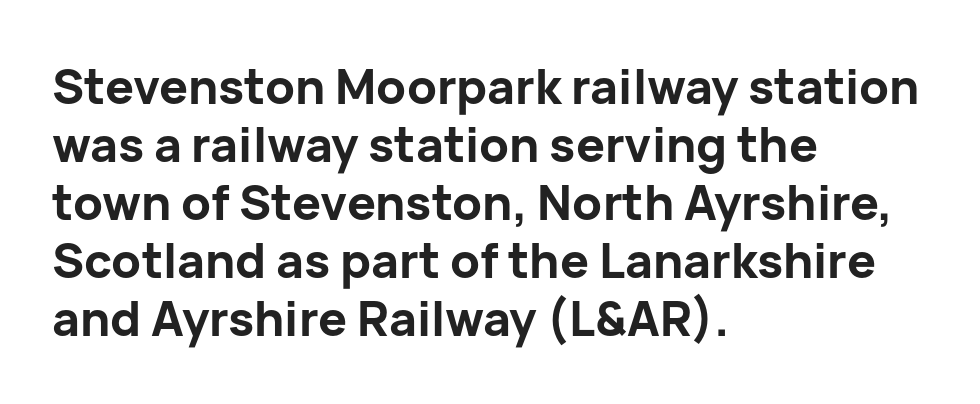
The image shows 48 px bold sans-serif type, upright; set left-aligned, line spacing 1.21x, normal letter spacing, not underlined; low stroke contrast and a medium x-height.
